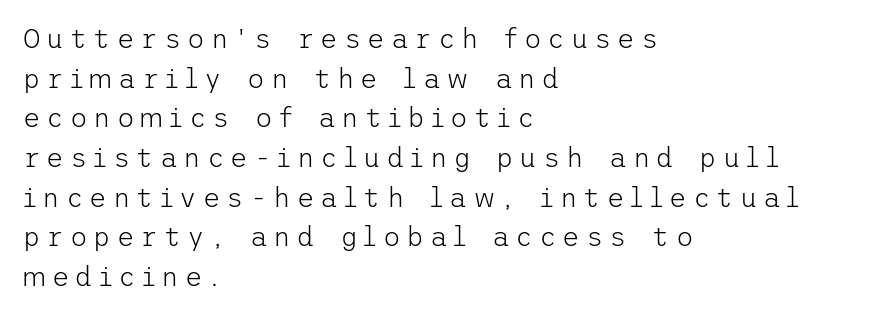
Q: Is the text bold? A: No.
Q: Is the text italic (slanted)? A: No, it is upright.
Q: Is the text underlined? A: No.
Q: How is the paragraph aligned? A: Left-aligned.
Q: Is the spacing between letters normal or unusually wide? A: Unusually wide.
Q: Is the spacing between lines tight, normal or loose? A: Normal.
